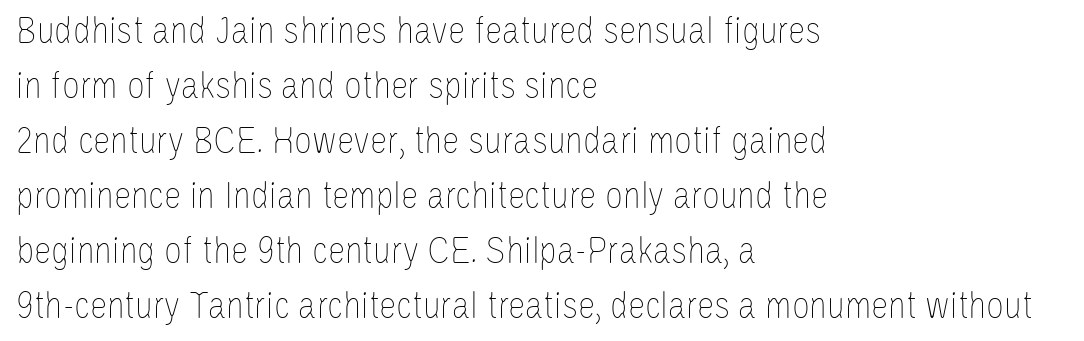
The image shows 39 px thin, condensed type, upright; set left-aligned, normal line spacing (1.41x), normal letter spacing, not underlined; low stroke contrast and a large x-height.
